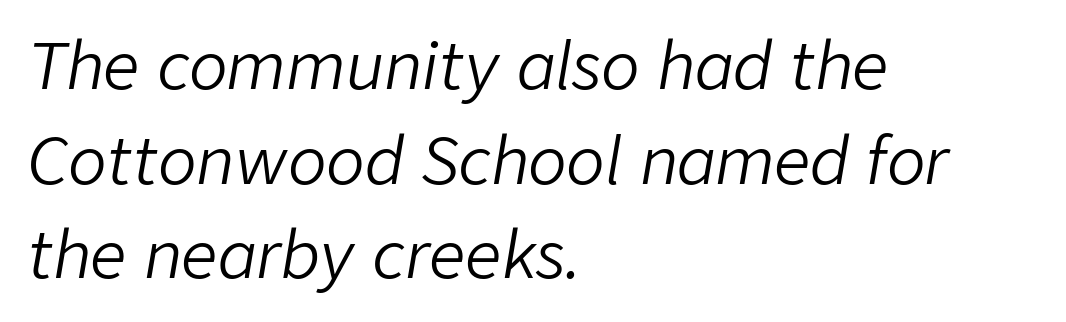
{"italic": "yes", "lean": "right", "slant_degrees": 9, "bold": "no", "weight": "light", "width": "normal", "stroke_contrast": "low", "x_height": "medium", "monospaced": "no", "underline": "no", "align": "left", "line_spacing": "normal", "line_spacing_ratio": 1.48, "letter_spacing": "normal", "letter_spacing_em": 0.0, "glyph_px": 64}
